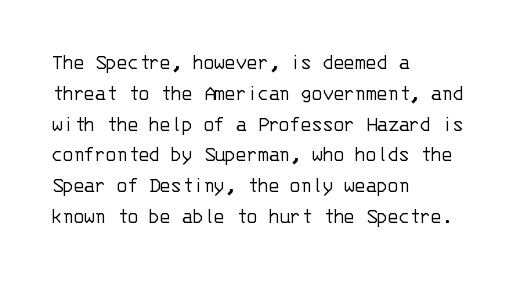
{"italic": "no", "bold": "no", "underline": "no", "align": "left", "line_spacing": "normal", "line_spacing_ratio": 1.4, "letter_spacing": "normal", "letter_spacing_em": 0.0, "glyph_px": 22}
